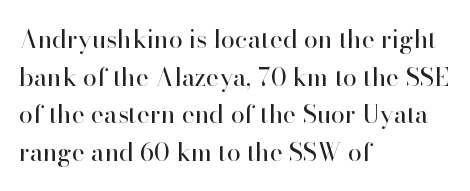
The image shows 25 px text type, upright; set left-aligned, normal line spacing (1.51x), normal letter spacing, not underlined.
